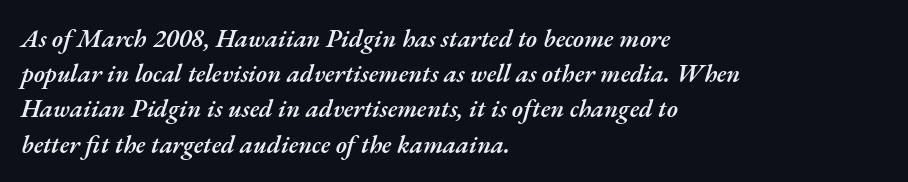
If you drew a line through each stem, it would be angled. What's the leading like? Ordinary, nothing unusual. Compared with typical body copy, the letter spacing here is the same. Horizontally, the lines are justified to the leading edge only. Words float on clear page, feet unadorned.
